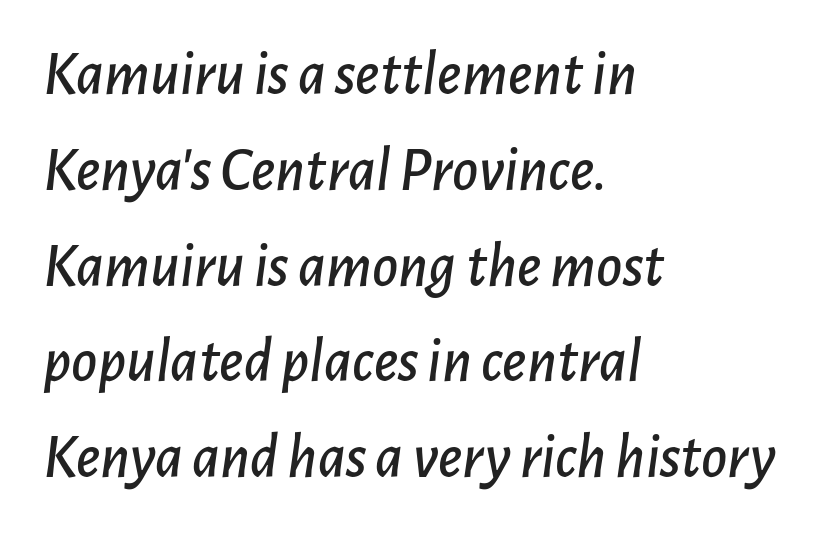
The image shows 63 px text type, italic (leaning right); set left-aligned, normal line spacing (1.52x), normal letter spacing, not underlined; low stroke contrast and a medium x-height.
